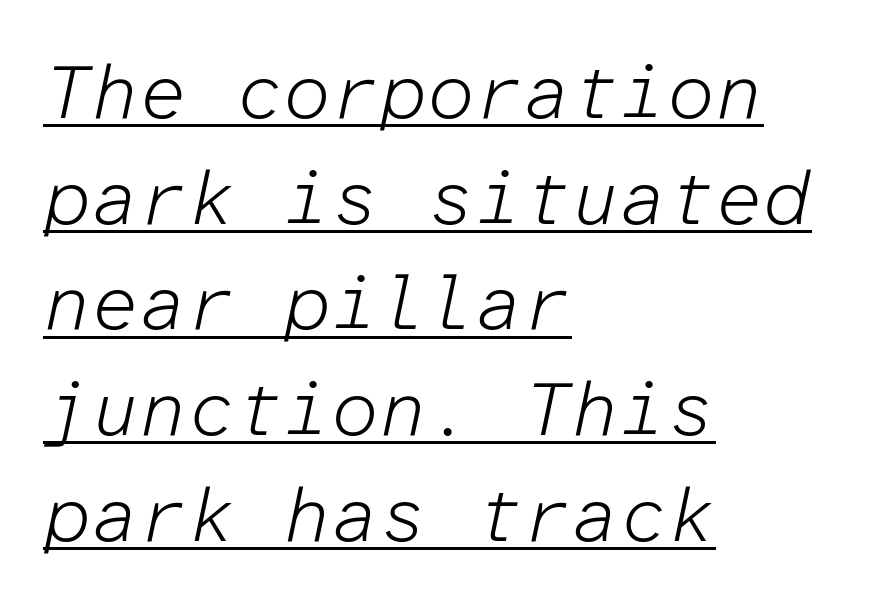
Looking at the ascenders, they clearly lean. Normally led — the rows are evenly, conventionally spaced. Spacing verdict: monospaced, one width for all characters. Beneath each row of characters lies a ruled line.
